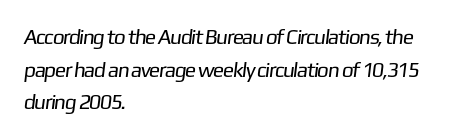
Q: Is the text bold? A: No.
Q: Is the text underlined? A: No.
Q: How is the paragraph aligned? A: Left-aligned.
Q: Is the spacing between letters normal or unusually wide? A: Normal.
Q: Is the spacing between lines tight, normal or loose? A: Normal.
